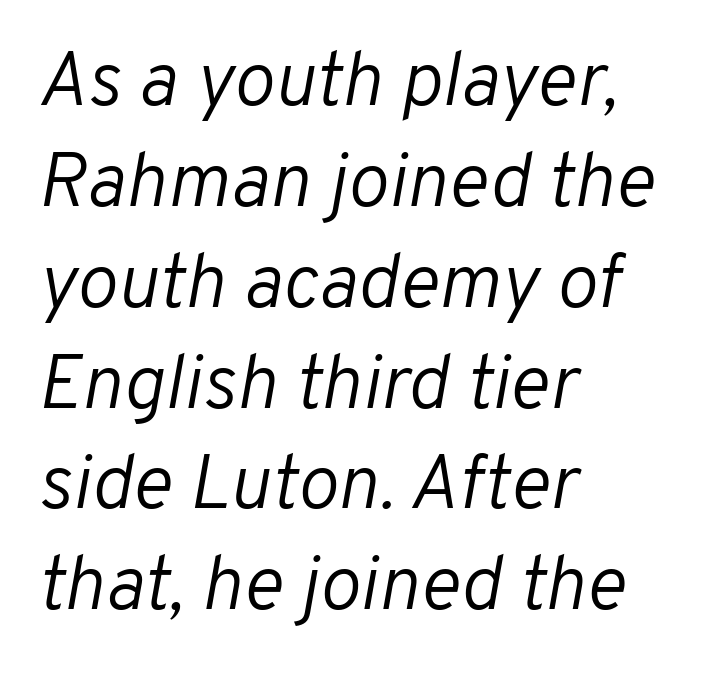
The image shows 77 px light type, italic (leaning right); set left-aligned, normal line spacing (1.31x), normal letter spacing, not underlined; low stroke contrast and a medium x-height.
